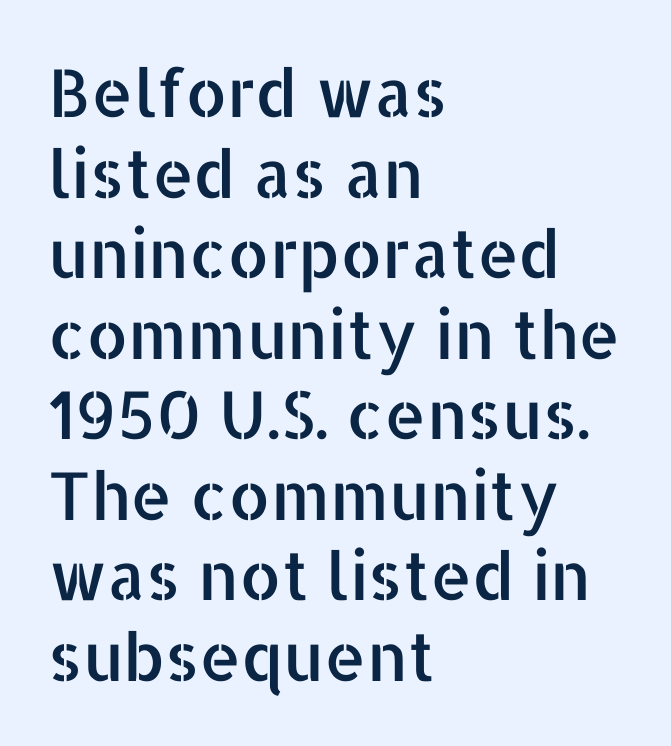
{"serif": "no", "italic": "no", "width": "normal", "stroke_contrast": "low", "x_height": "medium", "monospaced": "no", "underline": "no", "align": "left", "line_spacing_ratio": 1.22, "letter_spacing": "normal", "letter_spacing_em": 0.0, "glyph_px": 66}
